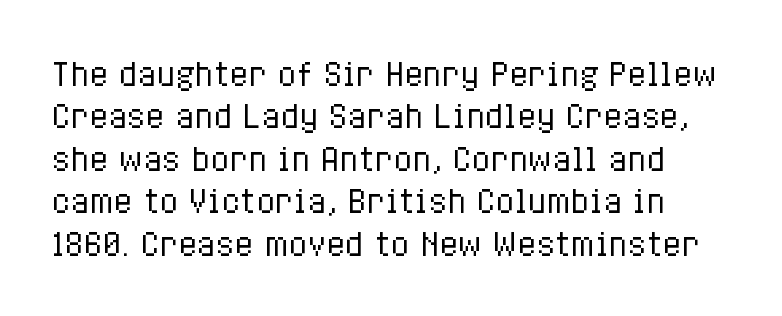
Q: Is the text bold? A: No.
Q: Is the text italic (slanted)? A: No, it is upright.
Q: Is the text underlined? A: No.
Q: Is the spacing between letters normal or unusually wide? A: Normal.
Q: Is the spacing between lines tight, normal or loose? A: Normal.
Q: Width (condensed, normal, or wide)? A: Condensed.
Q: Stroke contrast? A: Low.
Q: x-height? A: Medium.
Q: Monospaced? A: No.
